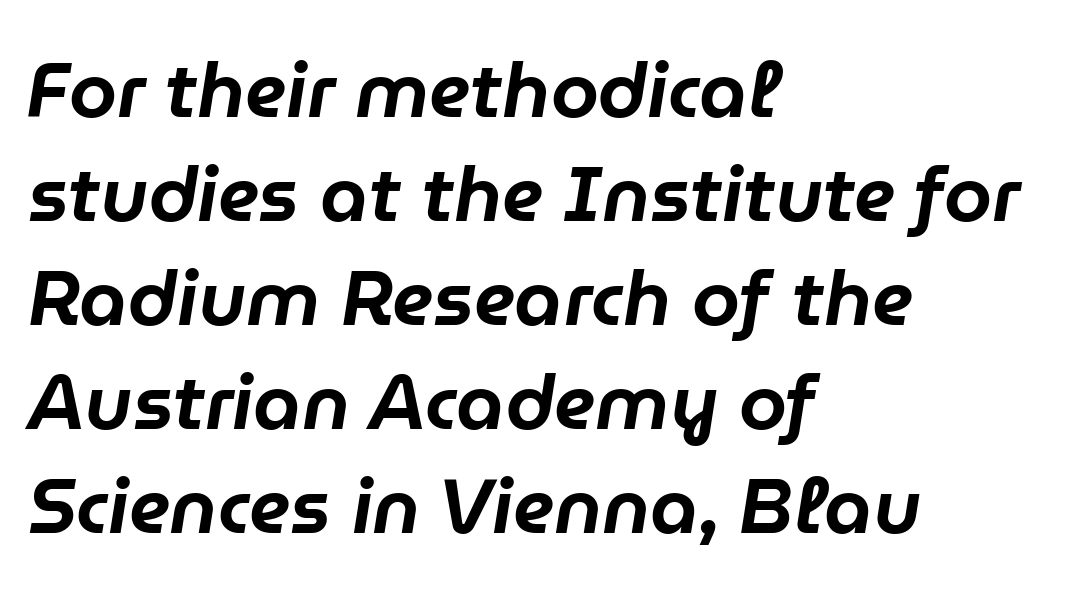
Spacing between characters is what you'd get straight out of the box. This rendering features lettering with no underline. Normally led — the rows are evenly, conventionally spaced. Tall strokes in this sample are angled rather than plumb. The rag falls on the right side of this text block. Character widths vary here, with narrow letters taking less room than wide ones.
